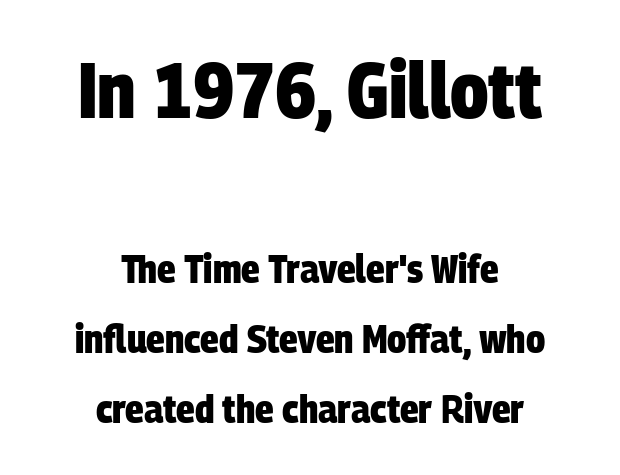
The image shows 78 px heavy, condensed sans-serif type; set centered, line spacing 1.8x, normal letter spacing, not underlined; the first (top) block is 2.0x larger; low stroke contrast and a large x-height.
